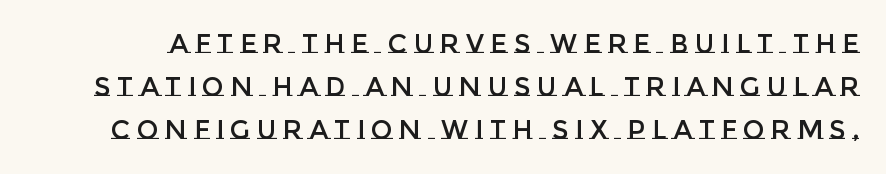
Q: Is the text italic (slanted)? A: No, it is upright.
Q: Is the text underlined? A: No.
Q: Is the spacing between letters normal or unusually wide? A: Unusually wide.
Q: Is the spacing between lines tight, normal or loose? A: Normal.
